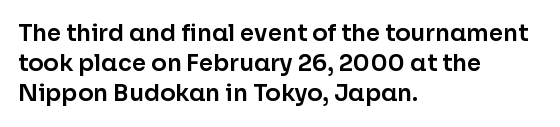
{"italic": "no", "underline": "no", "align": "left", "line_spacing": "normal", "line_spacing_ratio": 1.31, "letter_spacing": "normal", "letter_spacing_em": 0.0, "glyph_px": 23}
